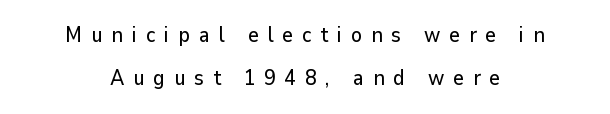
The image shows 21 px text type, upright; set centered, loose line spacing (2.05x), unusually wide letter spacing (+0.42 em), not underlined.
